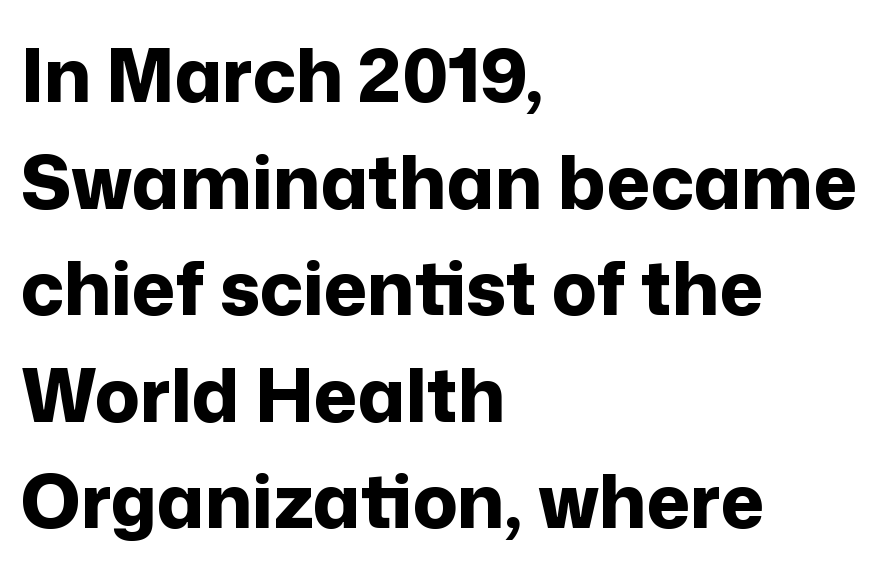
You'd pick this weight for a headline — it's a proper bold. Letter spacing: default. Casual observation: everything's shoved over to the left. These lines were composed using upright roman letters.
